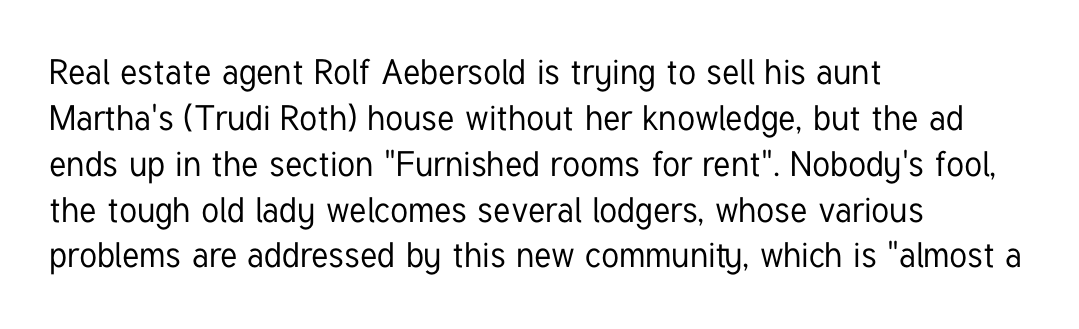
The image shows 35 px condensed sans-serif type, upright; set left-aligned, normal line spacing (1.31x), normal letter spacing, not underlined; low stroke contrast and a medium x-height.
